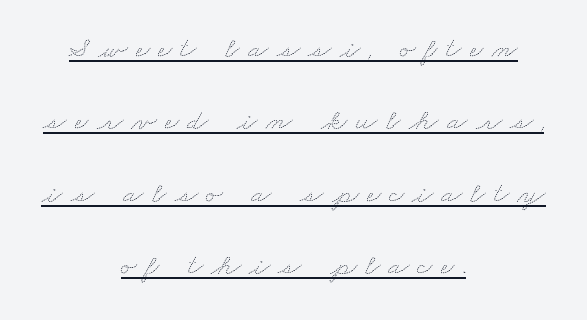
Do the characters align in a grid? No, the font is proportional. The characters are drawn with everyday or finer stroke widths. Looks like someone drew a line under every word here. The letterforms stand isolated, each surrounded by extra space. Leading is clearly above the norm, producing a sparse column. These lines stack symmetrically, like a column narrowing and widening about its center.
